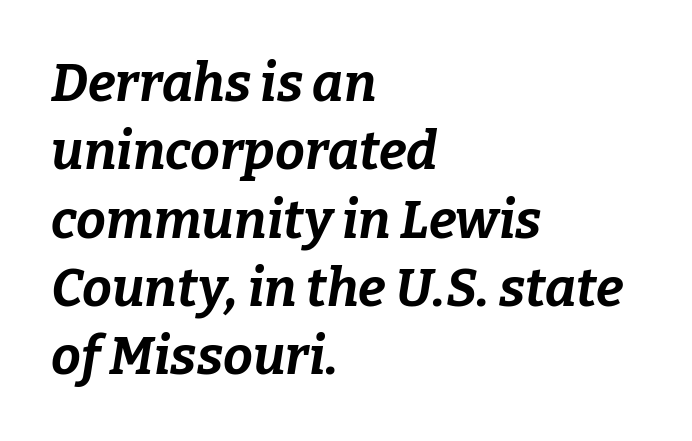
Q: Is the text bold? A: Yes.
Q: Is the text italic (slanted)? A: Yes, it leans right by about 9 degrees.
Q: Is the text underlined? A: No.
Q: How is the paragraph aligned? A: Left-aligned.
Q: Is the spacing between letters normal or unusually wide? A: Normal.
Q: Is the spacing between lines tight, normal or loose? A: Normal.
Q: Width (condensed, normal, or wide)? A: Normal.
Q: Stroke contrast? A: Low.
Q: x-height? A: Medium.
Q: Monospaced? A: No.
